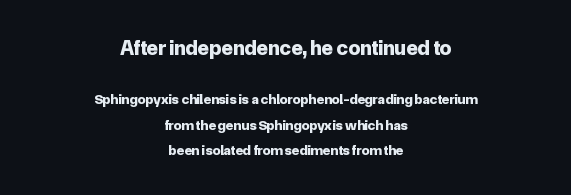
Posture: vertical. In terms of letterspacing, this is plain default setting. Check the space under the baseline: it is left empty. The emphasis by scale lands on block number one, above. Alignment: centered.
